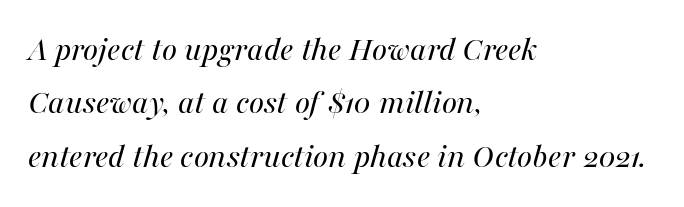
Where is the straight margin? On the left. The whole block is typeset with a tilt. The passage shown has conventional tracking throughout. The letters advance in unequal steps, a hallmark of proportional type. Leading matches the norm, producing a regular column. Stroke mass is kept to a normal reading level or below.
